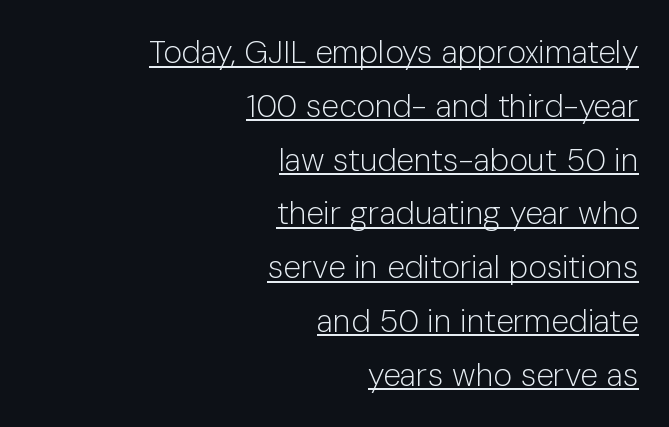
The image shows 32 px light sans-serif type, upright; set right-aligned, normal line spacing (1.68x), normal letter spacing, underlined; low stroke contrast and a medium x-height.
